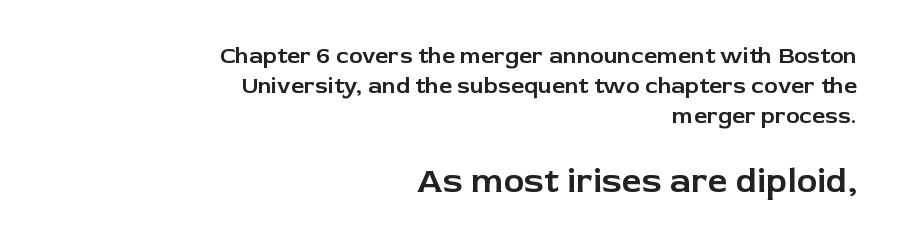
The image shows 35 px sans-serif type, upright; set right-aligned, normal line spacing (1.3x), normal letter spacing, not underlined; the second (bottom) block is 1.52x larger; low stroke contrast and a medium x-height.
